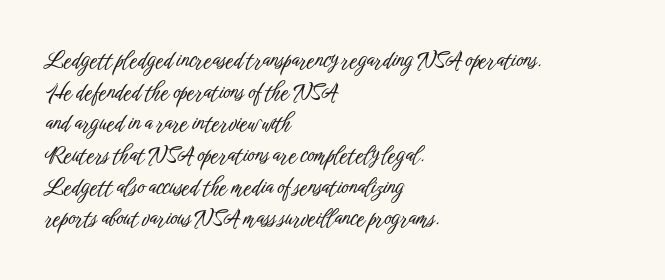
{"underline": "no", "align": "left", "line_spacing": "normal", "line_spacing_ratio": 1.44, "letter_spacing": "normal", "letter_spacing_em": 0.0, "glyph_px": 22}
